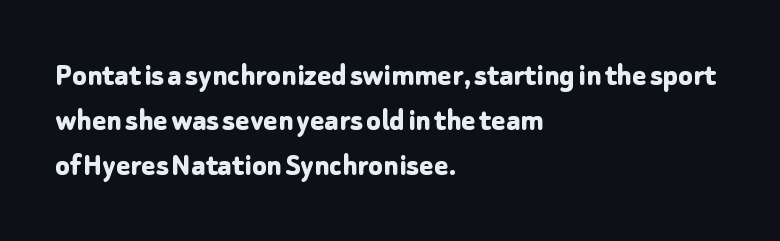
{"serif": "no", "italic": "no", "bold": "yes", "weight": "bold", "width": "normal", "stroke_contrast": "low", "x_height": "medium", "monospaced": "no", "underline": "no", "align": "left", "line_spacing": "normal", "line_spacing_ratio": 1.37, "letter_spacing": "normal", "letter_spacing_em": 0.0, "glyph_px": 33}
